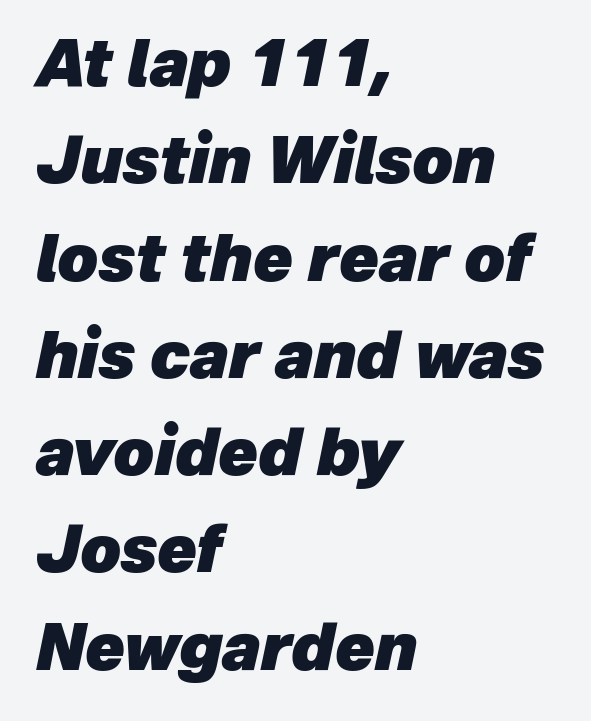
The image shows 64 px heavy type, italic (leaning right); set left-aligned, normal line spacing (1.52x), normal letter spacing, not underlined; low stroke contrast and a medium x-height.
